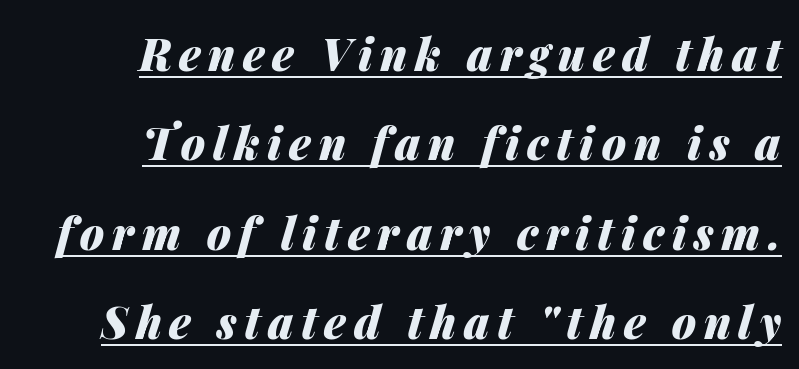
Q: Is the text bold? A: Yes.
Q: Is the text italic (slanted)? A: Yes, it leans right by about 14 degrees.
Q: Is the text underlined? A: Yes.
Q: How is the paragraph aligned? A: Right-aligned.
Q: Is the spacing between lines tight, normal or loose? A: Loose.
Q: Width (condensed, normal, or wide)? A: Normal.
Q: Stroke contrast? A: Medium.
Q: x-height? A: Medium.
Q: Monospaced? A: No.
